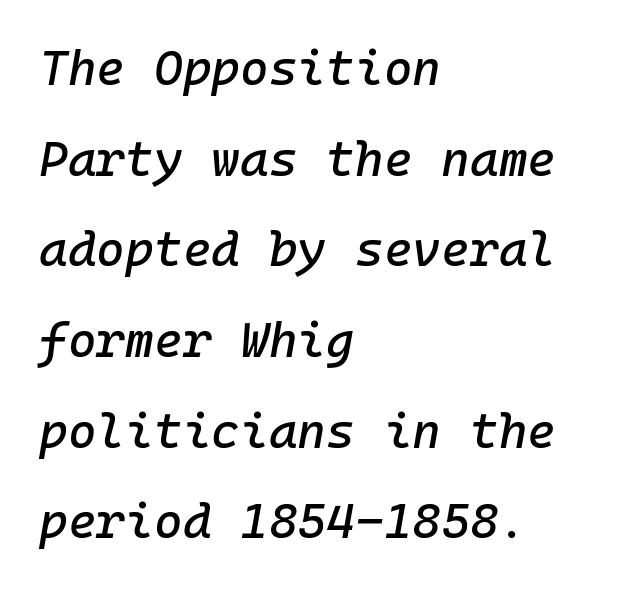
{"italic": "yes", "lean": "right", "slant_degrees": 10, "width": "normal", "stroke_contrast": "low", "x_height": "medium", "monospaced": "yes", "underline": "no", "align": "left", "line_spacing_ratio": 1.85, "letter_spacing": "normal", "letter_spacing_em": 0.0, "glyph_px": 49}
